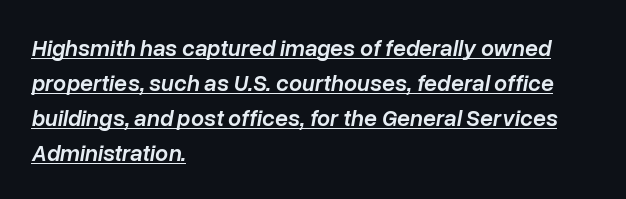
{"italic": "yes", "lean": "right", "slant_degrees": 10, "bold": "semi", "underline": "yes", "align": "left", "line_spacing": "normal", "line_spacing_ratio": 1.52, "letter_spacing": "normal", "letter_spacing_em": 0.0, "glyph_px": 23}
